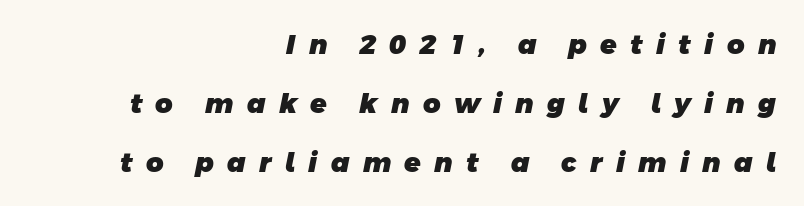
Each line ends at the same right margin while the left side varies. Only glyphs here, with clear space below each row. What weight is shown? A full bold with thick strokes. Students, note that the glyphs here are deliberately spaced far apart. Regarding leading, the lines here are spaced well apart.
